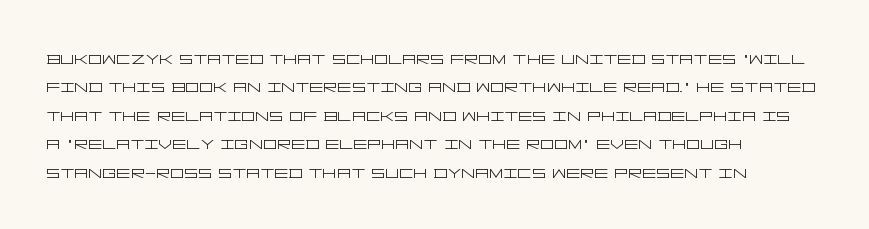
Rule under the text: the space is simply empty. Honestly, the letter spacing is just normal — you wouldn't notice it. The font's upright variant was chosen for this text. The strokes are not fattened; the text isn't bold. Layout note: lines flush left. The designer left line spacing at the default.
